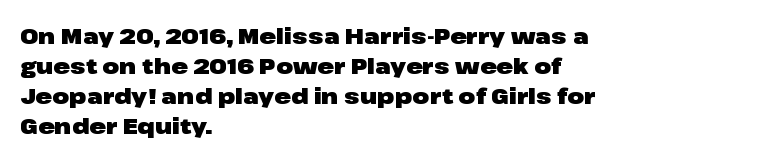
The paragraph shown leans on its left margin. This block has exactly the height ordinary leading produces. Italic: no, the glyphs are upright roman. The baseline area is clear.
